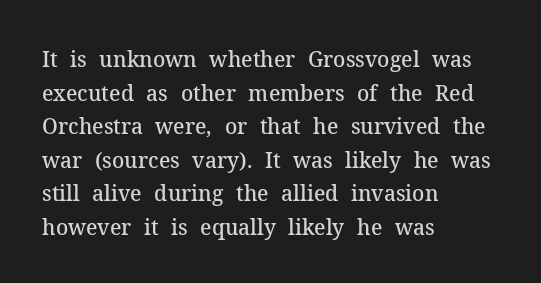
The image shows 21 px text type, upright; set left-aligned, normal line spacing (1.6x), normal letter spacing, not underlined.
